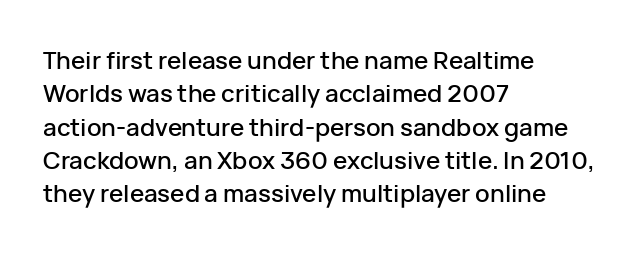
{"italic": "no", "underline": "no", "align": "left", "line_spacing": "normal", "line_spacing_ratio": 1.39, "letter_spacing": "normal", "letter_spacing_em": 0.0, "glyph_px": 24}
